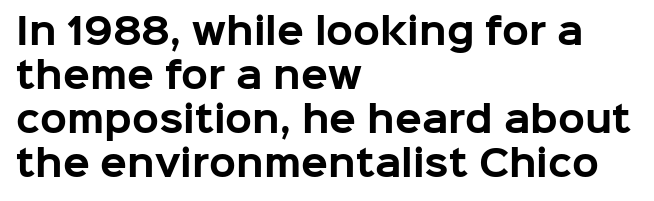
The image shows 35 px bold sans-serif type, upright; set left-aligned, normal line spacing (1.26x), normal letter spacing, not underlined; low stroke contrast and a medium x-height.
